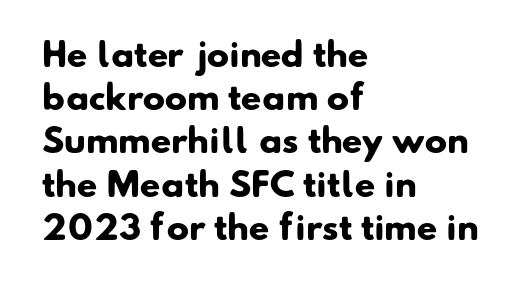
{"serif": "no", "bold": "yes", "weight": "heavy", "width": "normal", "stroke_contrast": "low", "x_height": "small", "monospaced": "no", "underline": "no", "align": "left", "line_spacing": "normal", "line_spacing_ratio": 1.31, "letter_spacing": "normal", "letter_spacing_em": 0.0, "glyph_px": 33}
